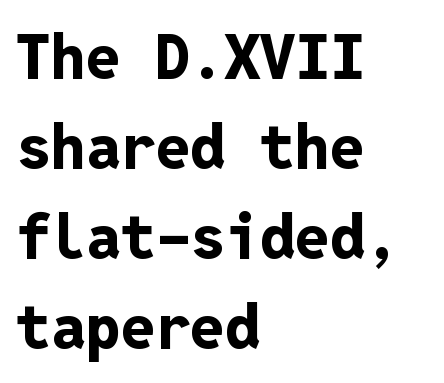
Q: Is the text bold? A: Yes.
Q: Is the text italic (slanted)? A: No, it is upright.
Q: Is the typeface a serif or a sans-serif typeface? A: Sans-serif.
Q: Is the text underlined? A: No.
Q: How is the paragraph aligned? A: Left-aligned.
Q: Is the spacing between letters normal or unusually wide? A: Normal.
Q: Is the spacing between lines tight, normal or loose? A: Normal.
Q: Width (condensed, normal, or wide)? A: Normal.
Q: Stroke contrast? A: Low.
Q: x-height? A: Medium.
Q: Monospaced? A: Yes.
